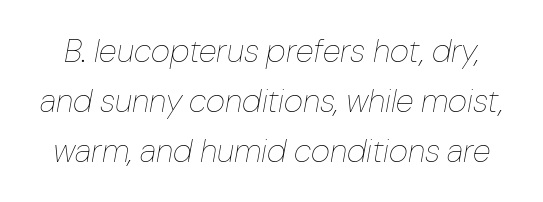
Q: Is the text bold? A: No.
Q: Is the text italic (slanted)? A: Yes, it leans right by about 10 degrees.
Q: Is the text underlined? A: No.
Q: Is the spacing between letters normal or unusually wide? A: Normal.
Q: Is the spacing between lines tight, normal or loose? A: Normal.
Q: Width (condensed, normal, or wide)? A: Normal.
Q: Stroke contrast? A: Low.
Q: x-height? A: Medium.
Q: Monospaced? A: No.
